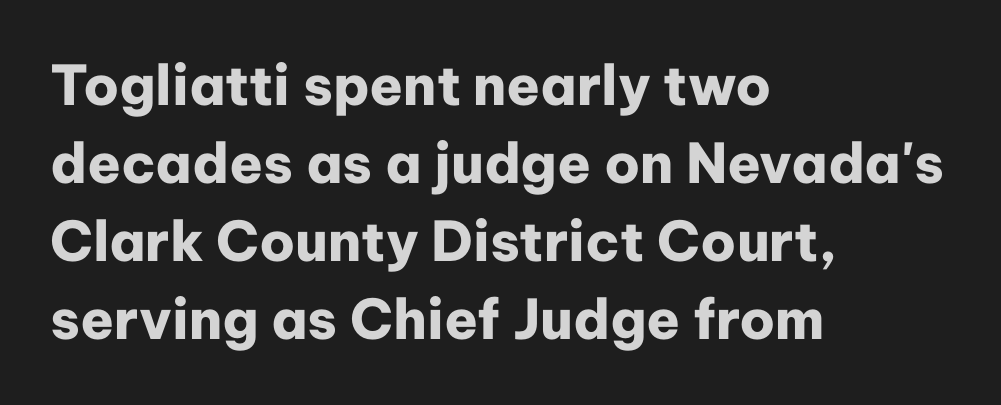
Ordinary non-slanted type is in use. The strokes are fattened all the way to bold. A bare baseline throughout the passage. The block of text has a typical density, with ordinary space between rows. The horizontal fit of the characters is conventional and even.
